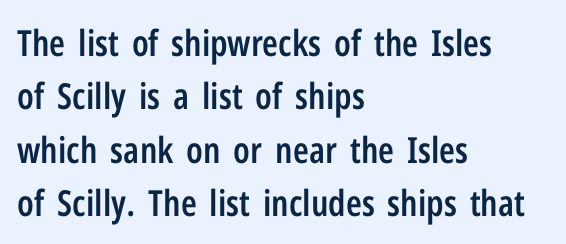
Q: Is the text bold? A: Semi-bold.
Q: Is the text italic (slanted)? A: No, it is upright.
Q: Is the typeface a serif or a sans-serif typeface? A: Sans-serif.
Q: Is the text underlined? A: No.
Q: How is the paragraph aligned? A: Left-aligned.
Q: Is the spacing between letters normal or unusually wide? A: Normal.
Q: Is the spacing between lines tight, normal or loose? A: Normal.
Q: Width (condensed, normal, or wide)? A: Condensed.
Q: Stroke contrast? A: Low.
Q: x-height? A: Medium.
Q: Monospaced? A: No.
